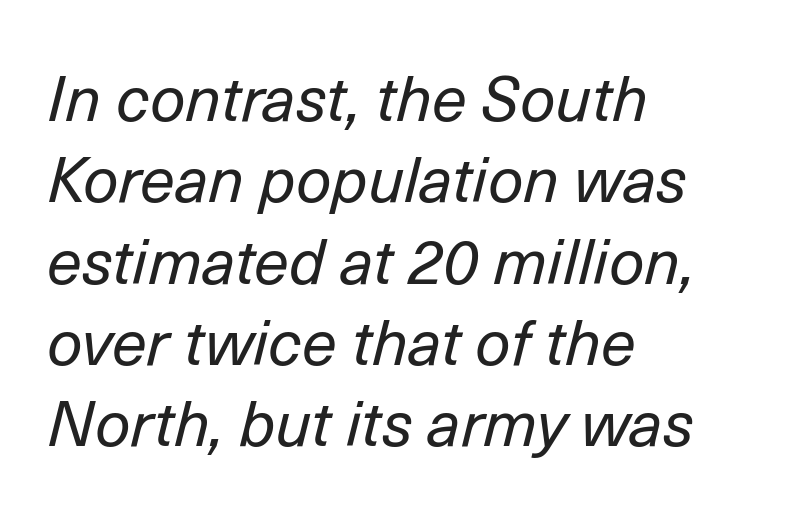
{"italic": "yes", "lean": "right", "slant_degrees": 14, "bold": "no", "weight": "regular", "width": "normal", "stroke_contrast": "low", "x_height": "medium", "monospaced": "no", "underline": "no", "align": "left", "line_spacing": "normal", "line_spacing_ratio": 1.29, "letter_spacing": "normal", "letter_spacing_em": 0.0, "glyph_px": 63}
